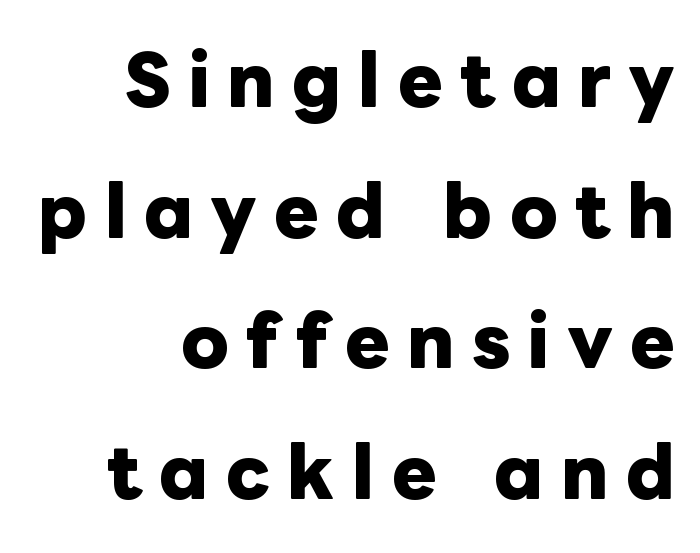
Nope, not italic — everything's standing straight. Line ends are locked; line starts wander. The specimen omits any rule beneath the text block's lines. Caption: expanded tracking, letters set apart. The letters advance in unequal steps, a hallmark of proportional type. Set as a true bold cut, around the 700 mark.
